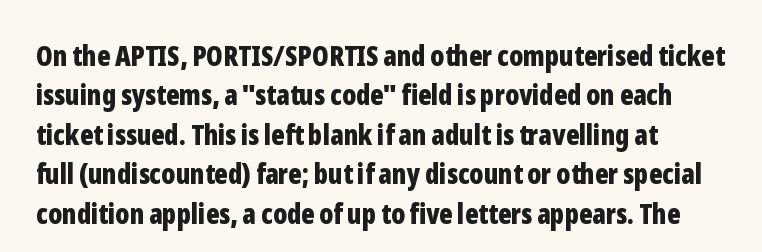
The leading is moderate, giving the passage an even texture. Varying glyph widths throughout — classic text-font behaviour. The characters look thick and weighty, a clear bold. Spacing between characters is what you'd get straight out of the box. The typeface chosen for these lines omits serifs.
